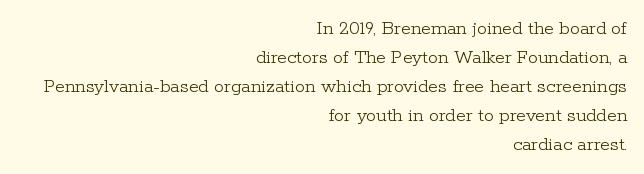
Ink coverage per letter is moderate at most. Inter-character spacing is left at the font's built-in metrics. Short and long lines alike share a common ending point at right. The leading is moderate, giving the passage an even texture. The string is rendered with underlining switched off. This is roman type, the default non-slanted kind.
